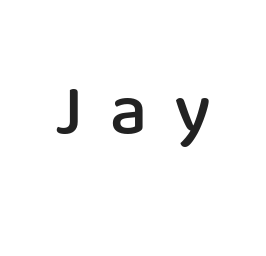
{"serif": "no", "italic": "no", "bold": "semi", "weight": "semibold", "width": "normal", "stroke_contrast": "low", "x_height": "medium", "monospaced": "no", "underline": "no", "letter_spacing": "wide", "letter_spacing_em": 0.36, "glyph_px": 73}
